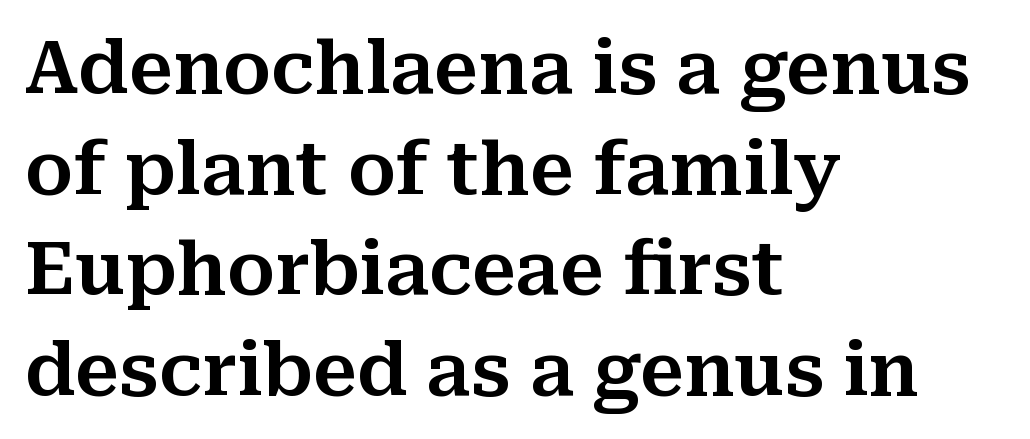
Is this a fixed-width face? No — the glyphs have proportional, varying widths. Typographically, this falls in the serif category. Compared with typical body copy, the letter spacing here is the same. Reading down the block, your eye returns to a fixed left position each line.
